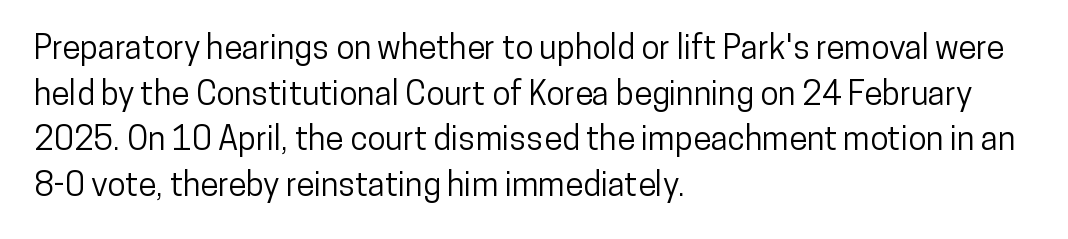
Q: Is the text italic (slanted)? A: No, it is upright.
Q: Is the typeface a serif or a sans-serif typeface? A: Sans-serif.
Q: Is the text underlined? A: No.
Q: How is the paragraph aligned? A: Left-aligned.
Q: Is the spacing between letters normal or unusually wide? A: Normal.
Q: Is the spacing between lines tight, normal or loose? A: Normal.
Q: Width (condensed, normal, or wide)? A: Condensed.
Q: Stroke contrast? A: Low.
Q: x-height? A: Medium.
Q: Monospaced? A: No.
